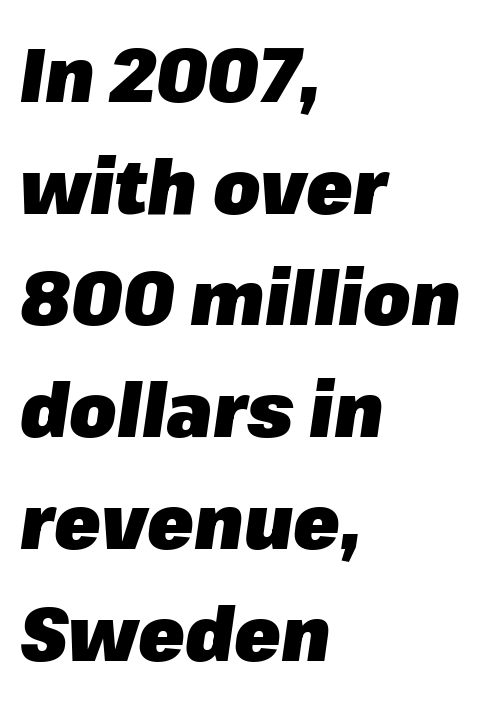
Q: Is the text bold? A: Yes.
Q: Is the text italic (slanted)? A: Yes, it leans right by about 8 degrees.
Q: Is the text underlined? A: No.
Q: How is the paragraph aligned? A: Left-aligned.
Q: Is the spacing between letters normal or unusually wide? A: Normal.
Q: Is the spacing between lines tight, normal or loose? A: Normal.
Q: Width (condensed, normal, or wide)? A: Normal.
Q: Stroke contrast? A: Low.
Q: x-height? A: Medium.
Q: Monospaced? A: No.
